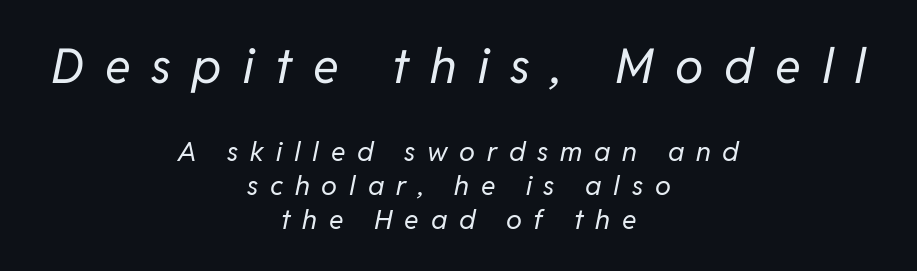
Q: Is the text bold? A: No.
Q: Is the text italic (slanted)? A: Yes, it leans right by about 11 degrees.
Q: Is the text underlined? A: No.
Q: How is the paragraph aligned? A: Centered.
Q: Is the spacing between letters normal or unusually wide? A: Unusually wide.
Q: Is the spacing between lines tight, normal or loose? A: Normal.
Q: Which block of text is set in a larger size, the first (top) or the second (bottom)? A: The first (top) one.
Q: Width (condensed, normal, or wide)? A: Normal.
Q: Stroke contrast? A: Low.
Q: x-height? A: Medium.
Q: Monospaced? A: No.
